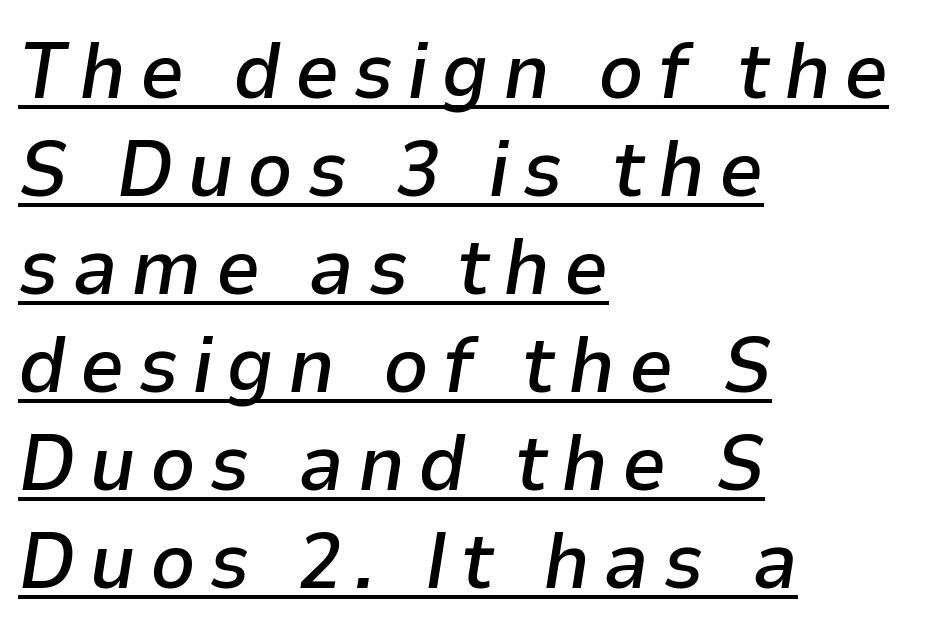
The strokes are fattened partway — semibold, not bold. You could not count columns in this text — the font is proportionally spaced. Every character sits at an angle, as italics do. The setting favours the left margin, as ordinary paragraphs usually do.
